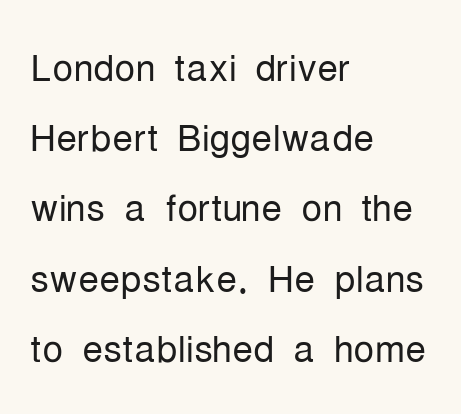
Successive baselines arrive at the customary interval. Designer's note — italics off, roman on. Note the varied advance widths — an 'i' is clearly narrower than an 'm'. Notice how the passage keeps a crisp vertical edge on the left only. Beneath every word, the page is bare. Inter-character spacing is left at the font's built-in metrics.
